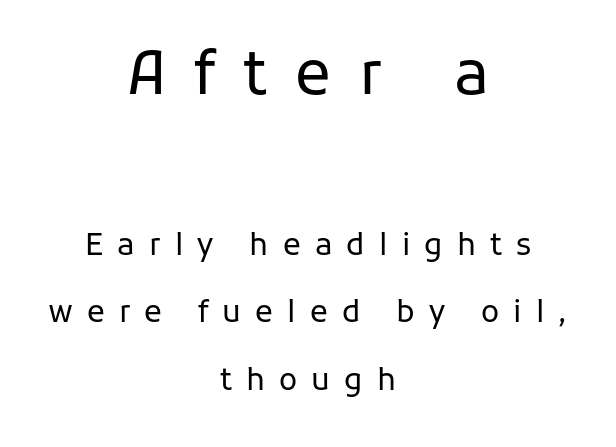
The image shows 60 px regular-weight sans-serif type, upright; set centered, loose line spacing (2.26x), unusually wide letter spacing (+0.47 em), not underlined; the first (top) block is 2.0x larger; low stroke contrast and a medium x-height.
